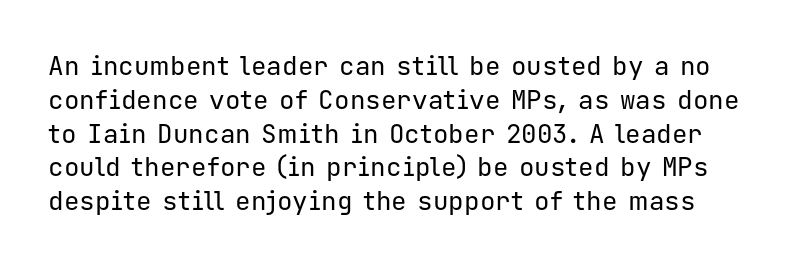
{"italic": "no", "bold": "no", "underline": "no", "line_spacing": "normal", "line_spacing_ratio": 1.3, "letter_spacing": "normal", "letter_spacing_em": 0.0, "glyph_px": 26}
